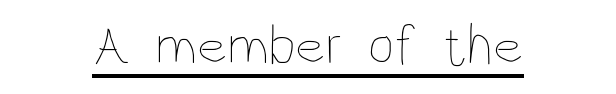
These lines are centered, leaving both edges ragged. These glyphs show unthickened strokes, regular width or finer. Posture: vertical. Every word sits above its own underline. Proportional: the letters do not fall into vertical columns. Caption: standard tracking, unaltered.
